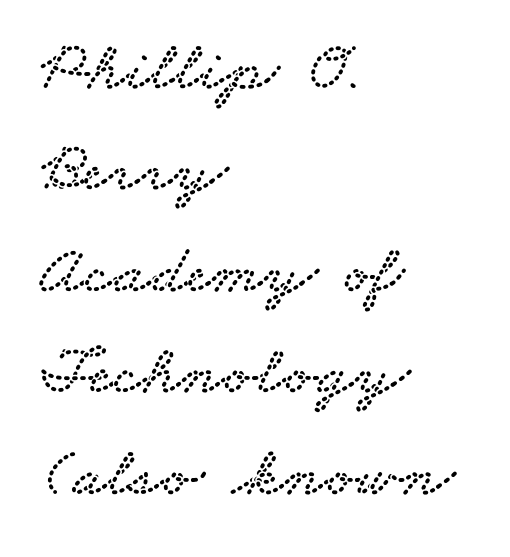
{"width": "wide", "stroke_contrast": "low", "x_height": "small", "monospaced": "no", "underline": "no", "align": "left", "line_spacing": "normal", "line_spacing_ratio": 1.45, "letter_spacing": "normal", "letter_spacing_em": 0.0, "glyph_px": 70}
